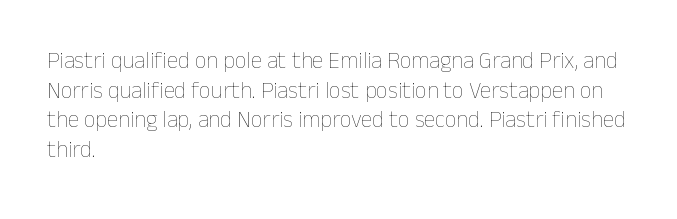
The image shows 23 px text type, upright; set left-aligned, normal line spacing (1.29x), normal letter spacing, not underlined.
